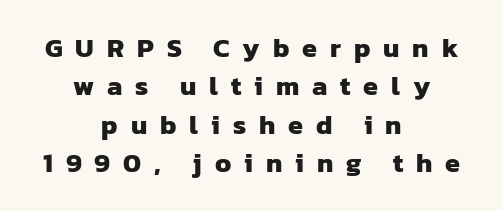
{"bold": "yes", "underline": "no", "align": "center", "line_spacing": "normal", "line_spacing_ratio": 1.42, "letter_spacing": "wide", "letter_spacing_em": 0.48, "glyph_px": 27}
